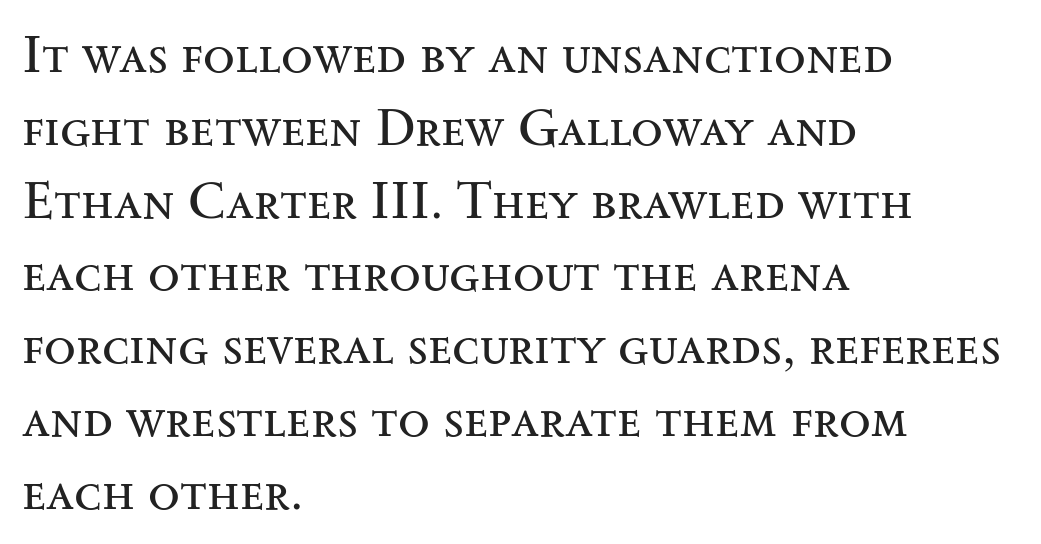
{"serif": "yes", "italic": "no", "bold": "no", "weight": "regular", "width": "wide", "stroke_contrast": "medium", "x_height": "small", "monospaced": "no", "underline": "no", "align": "left", "line_spacing": "normal", "line_spacing_ratio": 1.4, "letter_spacing": "normal", "letter_spacing_em": 0.0, "glyph_px": 52}
